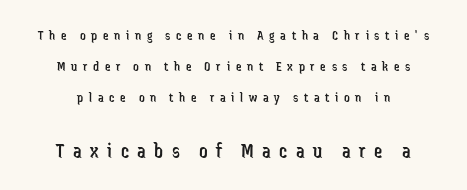
Q: Is the text bold? A: No.
Q: Is the text italic (slanted)? A: No, it is upright.
Q: Is the text underlined? A: No.
Q: How is the paragraph aligned? A: Centered.
Q: Is the spacing between letters normal or unusually wide? A: Unusually wide.
Q: Is the spacing between lines tight, normal or loose? A: Loose.
Q: Which block of text is set in a larger size, the first (top) or the second (bottom)? A: The second (bottom) one.
